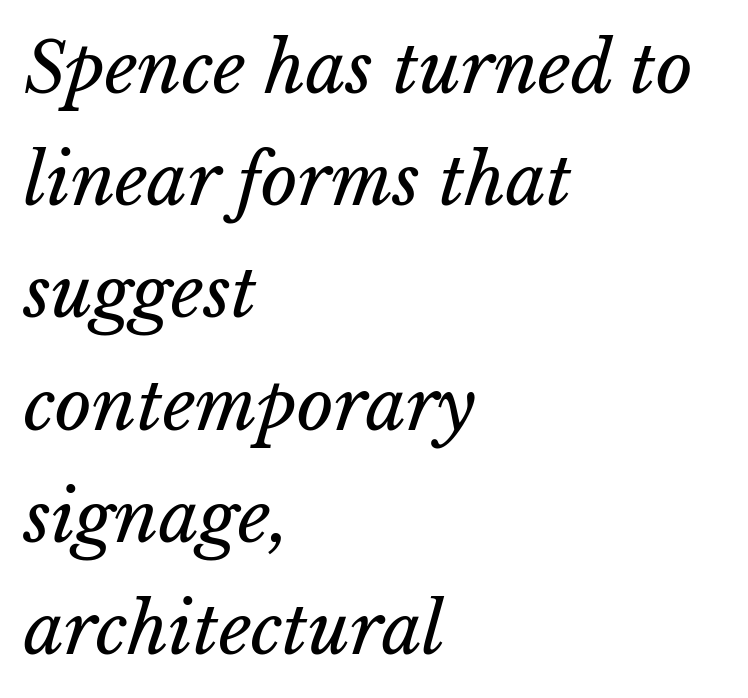
The text block is weighted toward the left margin, trailing off unevenly rightward. Lines of text with bare space underneath. Counters stay open thanks to moderate or lighter strokes. You could not count columns in this text — the font is proportionally spaced.
